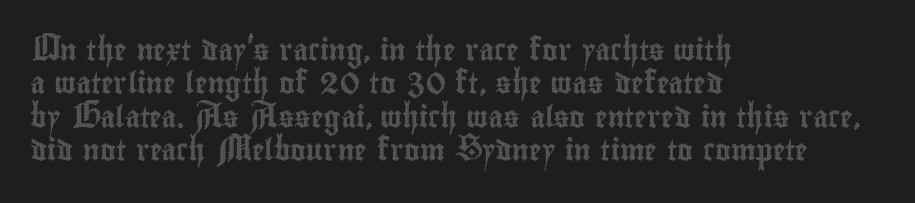
Nobody drew a line under any word here. A student would call this left alignment; a typographer would say flush left, rag right. Rendered with straight, roman letterforms. In terms of leading, this rendering sits right in the middle. Characters follow at the spacing the type designer built in.
